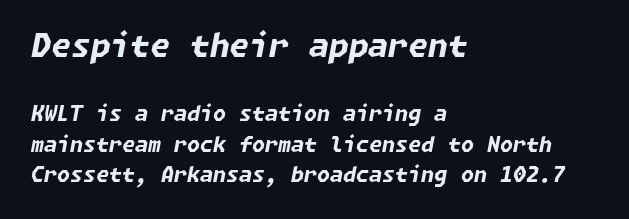
Pretty heavy lettering here — definitely bold. Only glyphs here, with clear space below each row. Quick note: interline space is typical. Reading top to bottom, the characters get smaller at the block break. The rendering anchors every line to the left-hand side. Observe the lean: these are italic letterforms.
